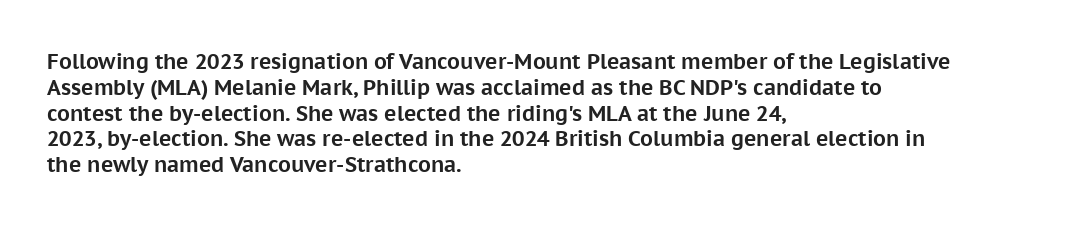
{"italic": "no", "bold": "yes", "underline": "no", "align": "left", "line_spacing_ratio": 1.23, "letter_spacing": "normal", "letter_spacing_em": 0.0, "glyph_px": 21}
